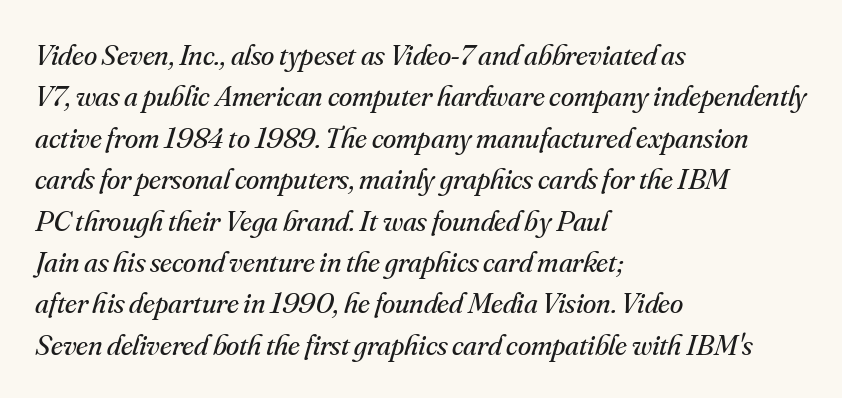
Q: Is the text bold? A: No.
Q: Is the text italic (slanted)? A: Yes, it leans right by about 16 degrees.
Q: Is the typeface a serif or a sans-serif typeface? A: Serif.
Q: Is the text underlined? A: No.
Q: How is the paragraph aligned? A: Left-aligned.
Q: Is the spacing between letters normal or unusually wide? A: Normal.
Q: Is the spacing between lines tight, normal or loose? A: Normal.
Q: Width (condensed, normal, or wide)? A: Normal.
Q: Stroke contrast? A: Medium.
Q: x-height? A: Small.
Q: Monospaced? A: No.
